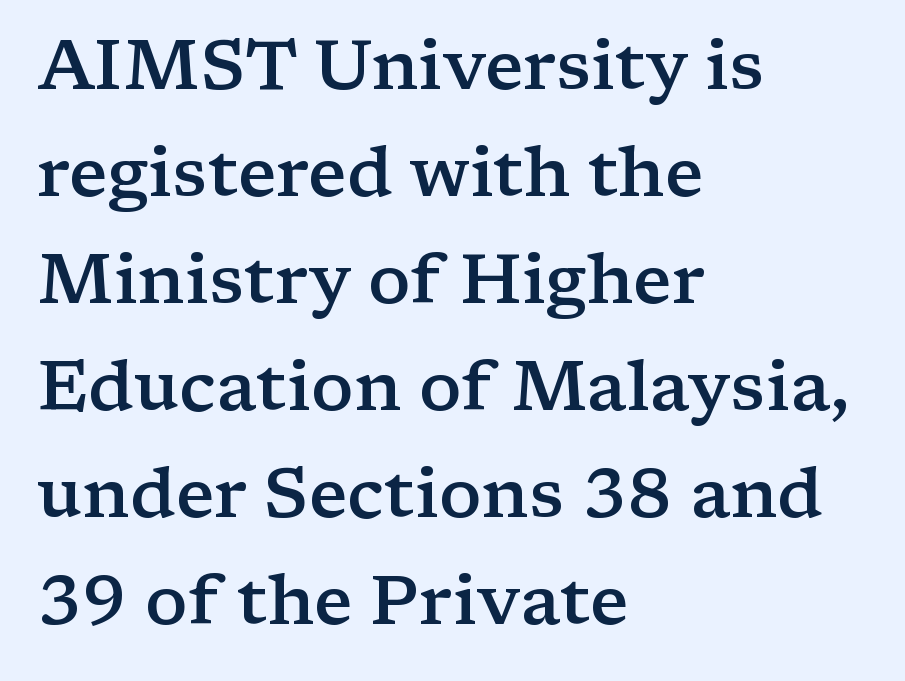
Q: Is the text bold? A: Semi-bold.
Q: Is the text italic (slanted)? A: No, it is upright.
Q: Is the typeface a serif or a sans-serif typeface? A: Serif.
Q: Is the text underlined? A: No.
Q: How is the paragraph aligned? A: Left-aligned.
Q: Is the spacing between letters normal or unusually wide? A: Normal.
Q: Is the spacing between lines tight, normal or loose? A: Normal.
Q: Width (condensed, normal, or wide)? A: Wide.
Q: Stroke contrast? A: Low.
Q: x-height? A: Medium.
Q: Monospaced? A: No.
